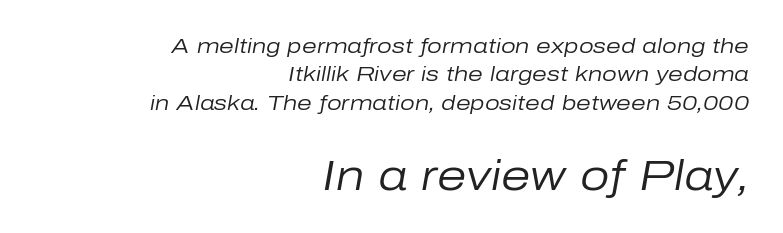
{"italic": "yes", "lean": "right", "slant_degrees": 10, "bold": "no", "weight": "regular", "width": "normal", "stroke_contrast": "low", "x_height": "medium", "monospaced": "no", "underline": "no", "align": "right", "line_spacing": "normal", "line_spacing_ratio": 1.35, "letter_spacing": "normal", "letter_spacing_em": 0.0, "larger_block": "second", "size_ratio": 2.0, "glyph_px": 42}
